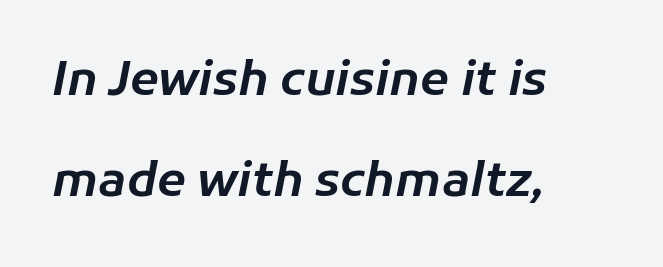
There's an unmistakable incline to the writing here. Regarding leading, the lines here are spaced well apart. The line texture is even and compact thanks to regular tracking. The letters advance in unequal steps, a hallmark of proportional type. The space directly below the letters is spotless. The lines in this sample share a left origin and differ only in where they stop.
